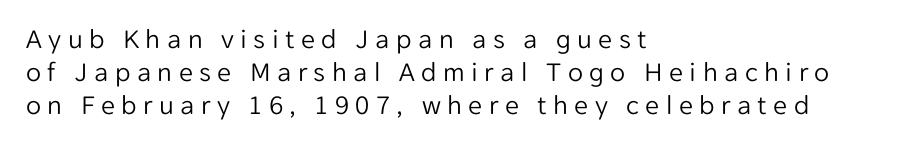
Q: Is the text bold? A: No.
Q: Is the text italic (slanted)? A: No, it is upright.
Q: Is the typeface a serif or a sans-serif typeface? A: Sans-serif.
Q: Is the text underlined? A: No.
Q: How is the paragraph aligned? A: Left-aligned.
Q: Is the spacing between letters normal or unusually wide? A: Unusually wide.
Q: Width (condensed, normal, or wide)? A: Normal.
Q: Stroke contrast? A: Low.
Q: x-height? A: Medium.
Q: Monospaced? A: No.
